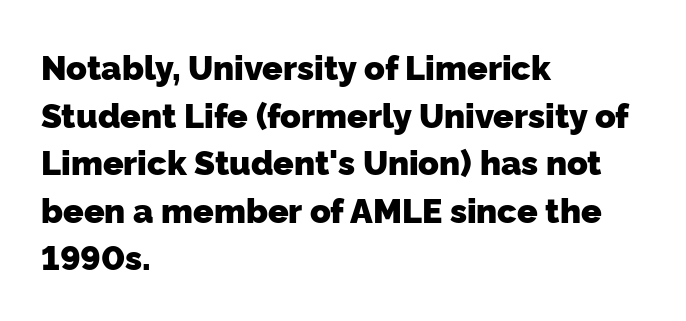
The image shows 34 px heavy sans-serif type; set left-aligned, normal line spacing (1.4x), normal letter spacing, not underlined; low stroke contrast and a medium x-height.
